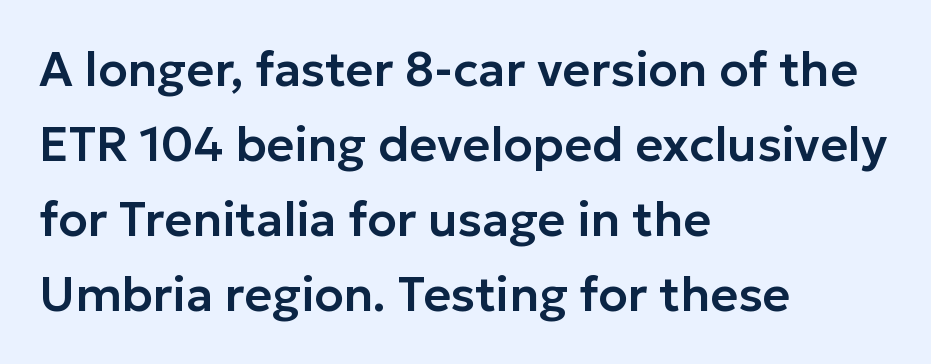
{"serif": "no", "italic": "no", "width": "normal", "stroke_contrast": "low", "x_height": "medium", "monospaced": "no", "underline": "no", "align": "left", "line_spacing": "normal", "line_spacing_ratio": 1.56, "letter_spacing": "normal", "letter_spacing_em": 0.0, "glyph_px": 48}
